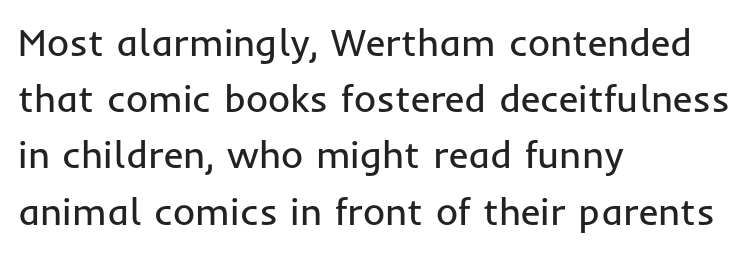
Q: Is the text bold? A: No.
Q: Is the text italic (slanted)? A: No, it is upright.
Q: Is the typeface a serif or a sans-serif typeface? A: Sans-serif.
Q: Is the text underlined? A: No.
Q: How is the paragraph aligned? A: Left-aligned.
Q: Is the spacing between letters normal or unusually wide? A: Normal.
Q: Is the spacing between lines tight, normal or loose? A: Normal.
Q: Width (condensed, normal, or wide)? A: Normal.
Q: Stroke contrast? A: Low.
Q: x-height? A: Medium.
Q: Monospaced? A: No.
